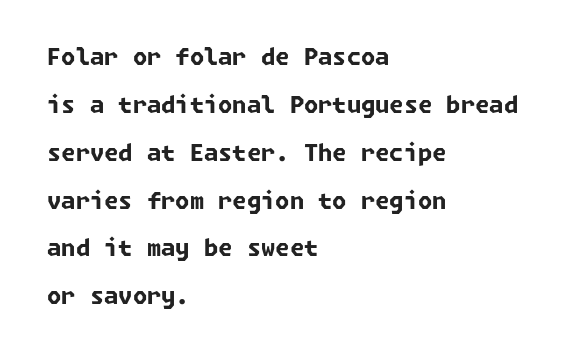
Honestly, the rows look like they've been pulled way apart. This rendering features lettering with no underline. Chunky letters — that's bold for sure. Compared with typical body copy, the letter spacing here is the same. The ragged edge is on the right, which tells us the setting is flush left.
